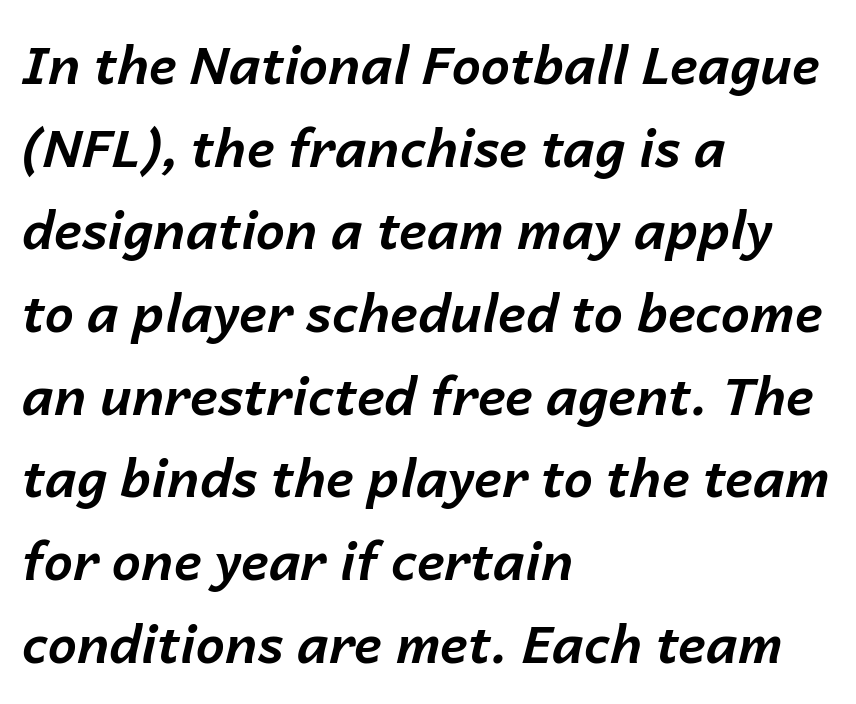
The image shows 52 px bold type, italic (leaning right); set left-aligned, normal line spacing (1.59x), normal letter spacing, not underlined; low stroke contrast and a medium x-height.
